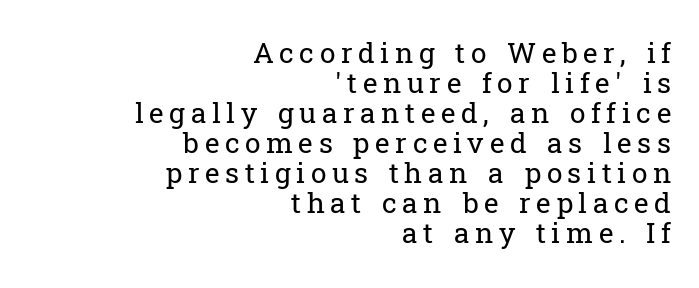
The tracking jumps out immediately: characters are airy and widely separated. The compositor pushed each line to the right boundary. Serifs: yes, visible at the terminals of the letterforms. No word sits above an underline.
